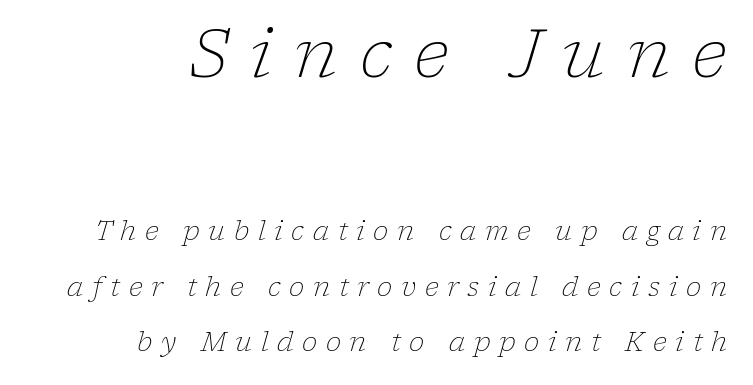
The image shows 66 px light serif type, italic (leaning right); set right-aligned, loose line spacing (2.14x), unusually wide letter spacing (+0.33 em), not underlined; the first (top) block is 2.54x larger; low stroke contrast and a medium x-height.
